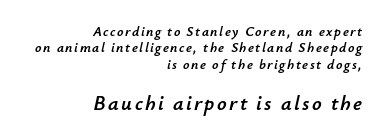
The image shows 21 px text type, italic (leaning right); set right-aligned, line spacing 1.17x, not underlined; the second (bottom) block is 1.5x larger.
